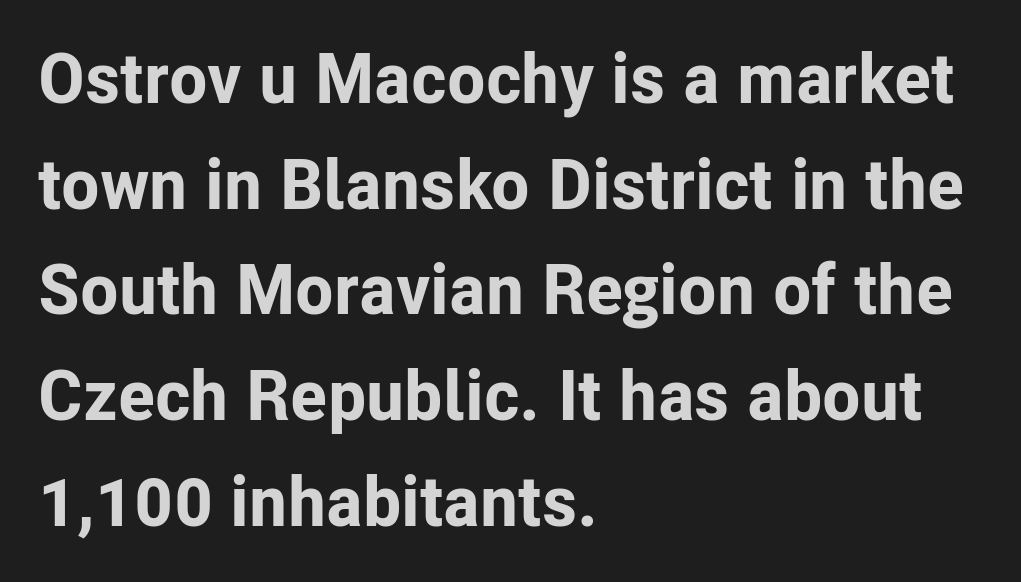
{"serif": "no", "italic": "no", "bold": "yes", "weight": "bold", "width": "normal", "stroke_contrast": "low", "x_height": "medium", "monospaced": "no", "underline": "no", "align": "left", "line_spacing": "normal", "line_spacing_ratio": 1.51, "letter_spacing": "normal", "letter_spacing_em": 0.0, "glyph_px": 70}
